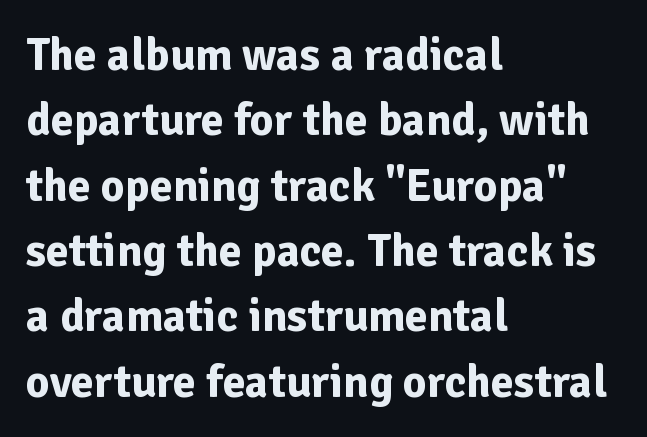
Q: Is the text bold? A: Yes.
Q: Is the text italic (slanted)? A: No, it is upright.
Q: Is the typeface a serif or a sans-serif typeface? A: Sans-serif.
Q: Is the text underlined? A: No.
Q: How is the paragraph aligned? A: Left-aligned.
Q: Is the spacing between letters normal or unusually wide? A: Normal.
Q: Is the spacing between lines tight, normal or loose? A: Normal.
Q: Width (condensed, normal, or wide)? A: Normal.
Q: Stroke contrast? A: Low.
Q: x-height? A: Medium.
Q: Monospaced? A: No.
